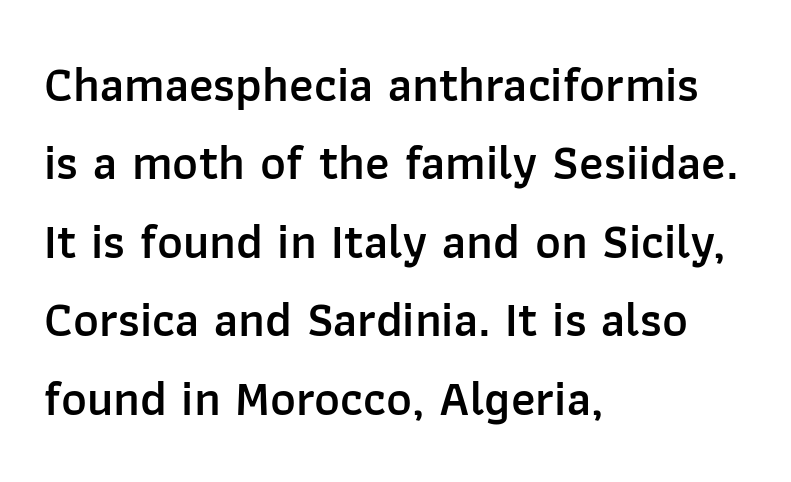
The image shows 49 px semibold sans-serif type, upright; set left-aligned, normal line spacing (1.6x), normal letter spacing, not underlined; low stroke contrast and a medium x-height.
